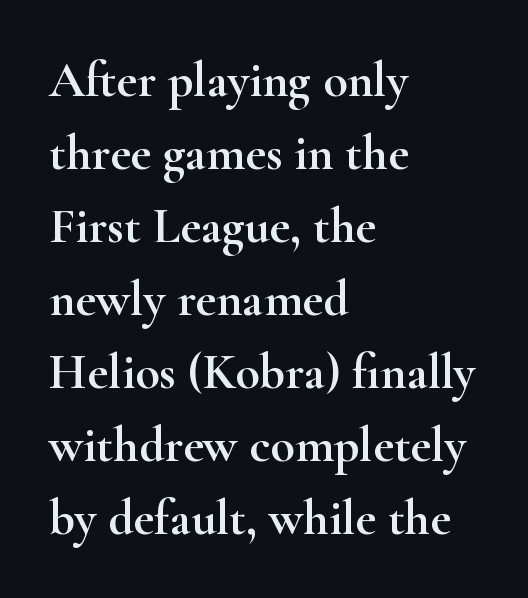
The image shows 50 px wide serif type, upright; set left-aligned, normal line spacing (1.46x), normal letter spacing, not underlined; high stroke contrast and a small x-height.
